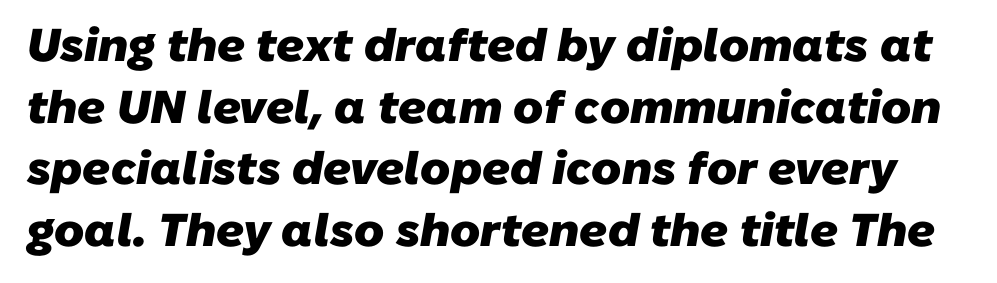
Q: Is the text bold? A: Yes.
Q: Is the typeface a serif or a sans-serif typeface? A: Sans-serif.
Q: Is the text underlined? A: No.
Q: Is the spacing between letters normal or unusually wide? A: Normal.
Q: Is the spacing between lines tight, normal or loose? A: Normal.
Q: Width (condensed, normal, or wide)? A: Normal.
Q: Stroke contrast? A: Low.
Q: x-height? A: Medium.
Q: Monospaced? A: No.
